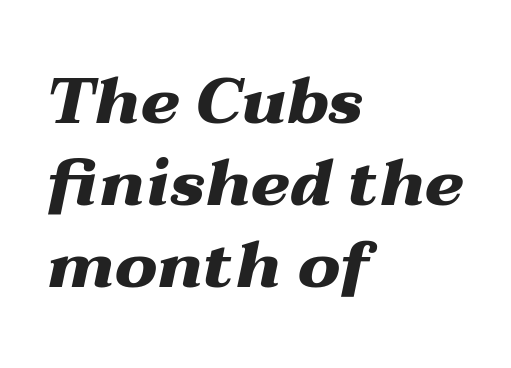
{"italic": "yes", "lean": "right", "slant_degrees": 12, "bold": "yes", "weight": "heavy", "width": "wide", "stroke_contrast": "medium", "x_height": "medium", "monospaced": "no", "underline": "no", "align": "left", "line_spacing": "normal", "line_spacing_ratio": 1.26, "letter_spacing": "normal", "letter_spacing_em": 0.0, "glyph_px": 65}
